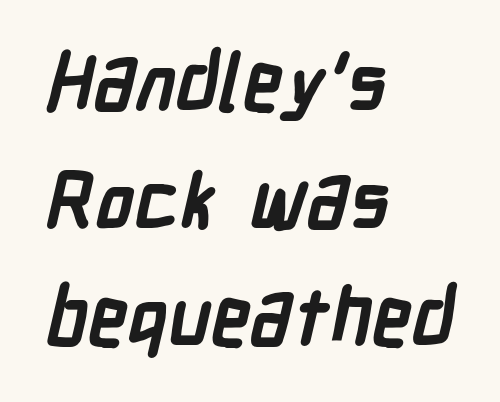
{"serif": "no", "bold": "yes", "weight": "semibold", "width": "condensed", "stroke_contrast": "low", "x_height": "medium", "monospaced": "no", "underline": "no", "align": "left", "line_spacing": "normal", "line_spacing_ratio": 1.49, "letter_spacing": "normal", "letter_spacing_em": 0.0, "glyph_px": 79}
